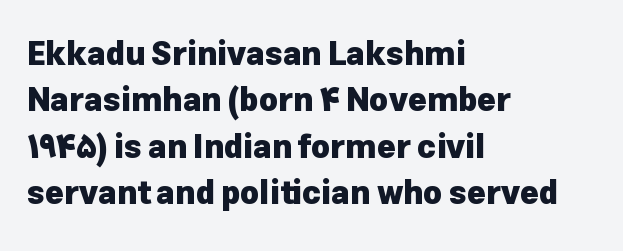
Spacing verdict: proportional, widths tailored to each character. The type family on display is of the sans-serif kind. Default kerning and tracking; the words read as compact shapes. The rendering uses a moderate line-height, typical for paragraphs.
